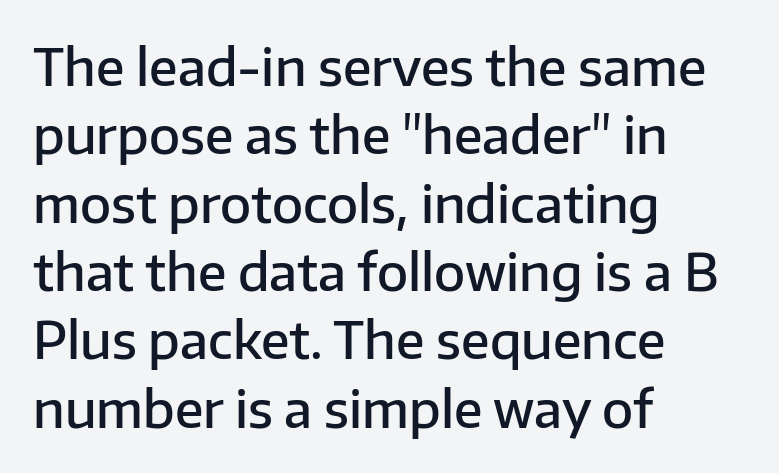
The face used here is proportionally spaced, like ordinary book or web type. Quick note: interline space is typical. The gap between lines stays unmarked. All the whitespace from short lines collects on the right. Type style note: lacks serifs. Look at the stroke-to-counter ratio: somewhat heavy, a semibold.
